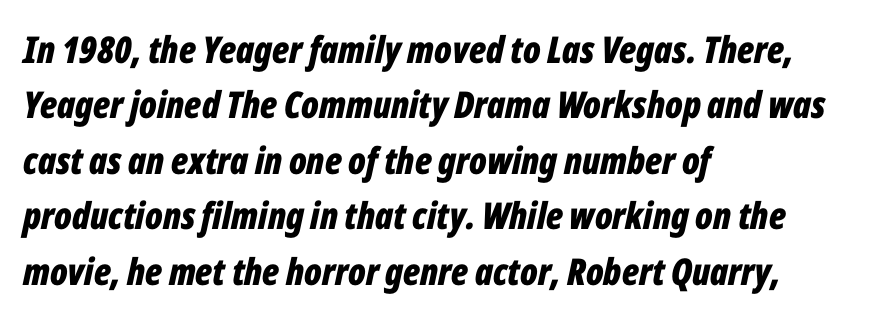
The image shows 37 px bold, condensed type, italic (leaning right); set left-aligned, normal line spacing (1.5x), normal letter spacing, not underlined; low stroke contrast and a medium x-height.
